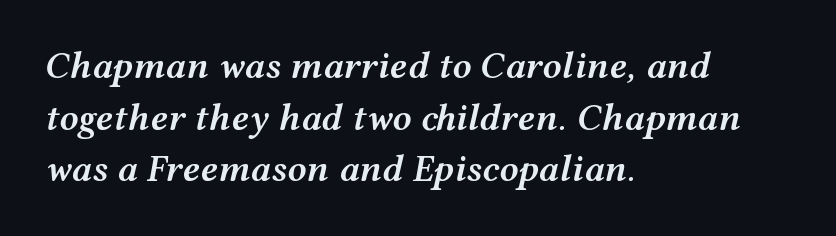
{"italic": "yes", "lean": "right", "slant_degrees": 12, "bold": "semi", "weight": "semibold", "width": "wide", "stroke_contrast": "medium", "x_height": "medium", "monospaced": "no", "underline": "no", "align": "left", "line_spacing": "normal", "line_spacing_ratio": 1.36, "letter_spacing": "normal", "letter_spacing_em": 0.0, "glyph_px": 38}
